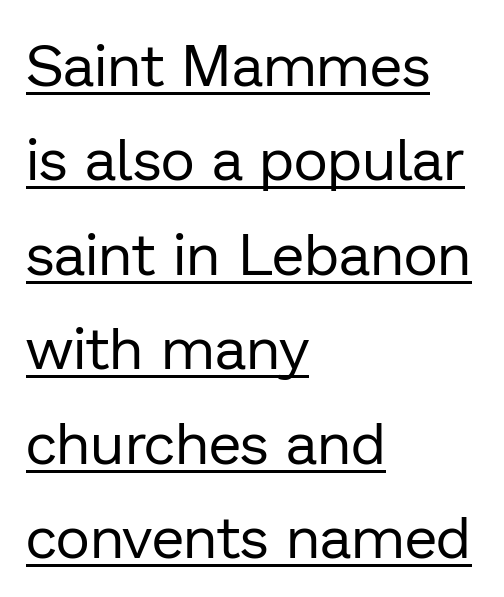
No chunkiness to these letters — they're not bold. Each letter keeps its own natural width here, so spacing adapts to shape. The typography opts for an upright posture over an oblique one. This is underlined copy, the kind a proofreader might mark for attention. Successive baselines arrive at the customary interval.
